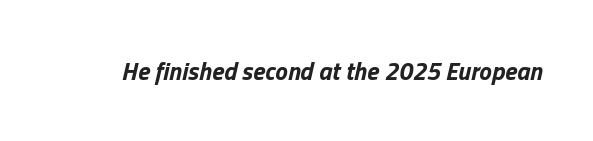
Bold? Absolutely — the strokes are thick and heavy. Check the space under the baseline: it is left empty. You can tell it's italic because the verticals aren't actually vertical. The face used here is rendered with its standard letterfit.
